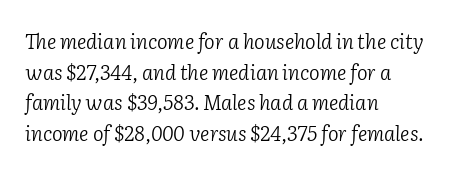
Q: Is the text bold? A: No.
Q: Is the text italic (slanted)? A: Yes, it leans right by about 2 degrees.
Q: Is the text underlined? A: No.
Q: How is the paragraph aligned? A: Left-aligned.
Q: Is the spacing between letters normal or unusually wide? A: Normal.
Q: Is the spacing between lines tight, normal or loose? A: Normal.
